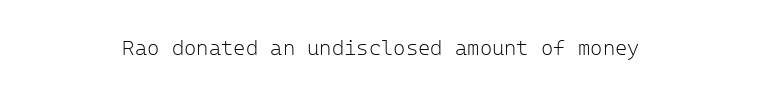
The passage shown is not underscored anywhere. The font's upright variant was chosen for this text. Stems here are at most as thick as an everyday book face. Observe the ordinary spacing: letters are neighbours, not strangers.
